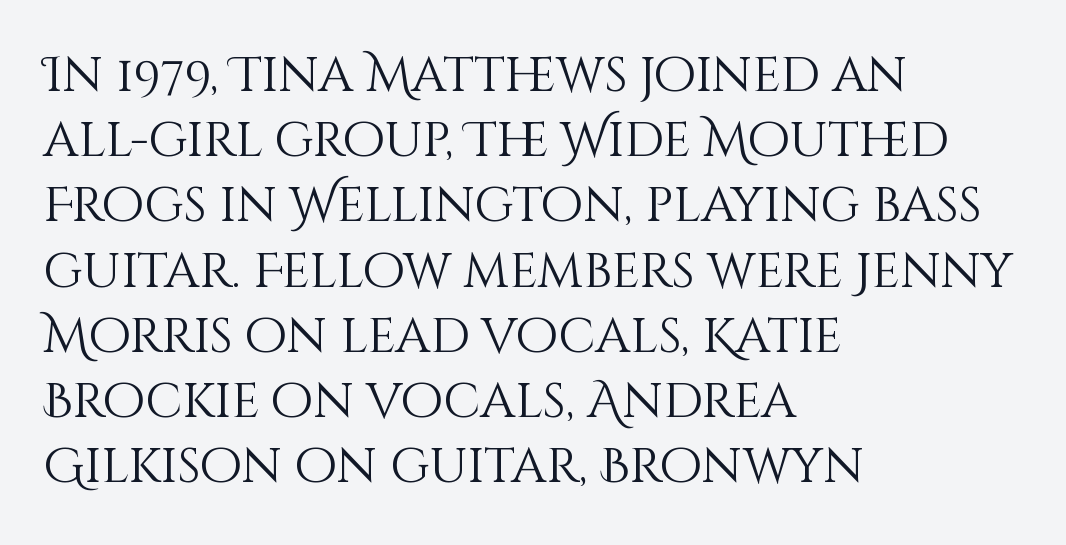
{"italic": "no", "bold": "no", "weight": "light", "width": "normal", "stroke_contrast": "medium", "x_height": "large", "monospaced": "no", "underline": "no", "align": "left", "line_spacing": "normal", "line_spacing_ratio": 1.33, "letter_spacing": "normal", "letter_spacing_em": 0.0, "glyph_px": 49}
